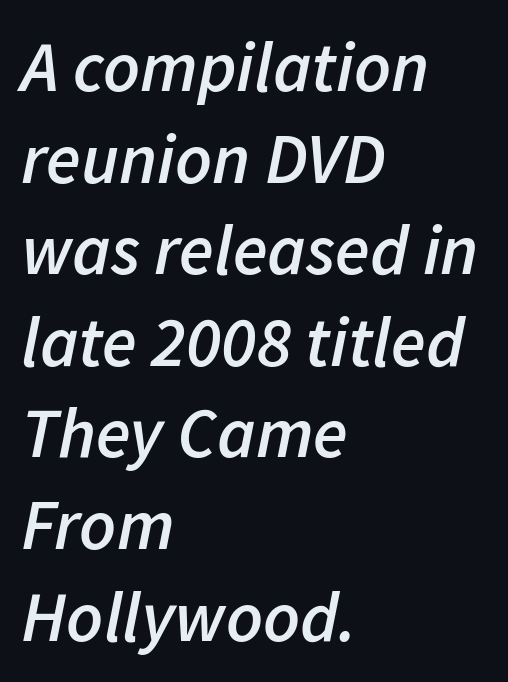
Casual observation: everything's shoved over to the left. This rendering leaves character spacing at its baseline value. Decoration check: the copy has no underline. The lines sit at an ordinary, default distance from one another. If you drew a line through each stem, it would be angled. These words are printed semibold, heavier than regular yet not bold.
